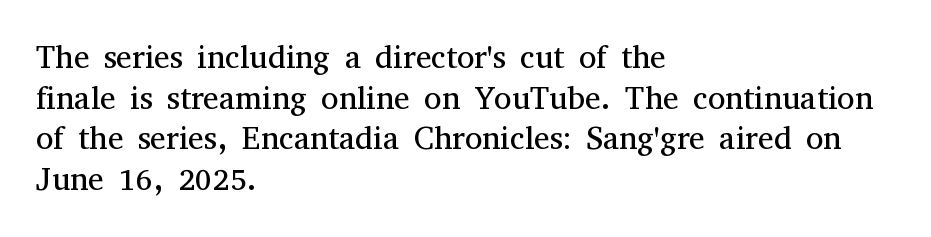
Q: Is the text bold? A: No.
Q: Is the text italic (slanted)? A: No, it is upright.
Q: Is the typeface a serif or a sans-serif typeface? A: Serif.
Q: Is the text underlined? A: No.
Q: How is the paragraph aligned? A: Left-aligned.
Q: Is the spacing between letters normal or unusually wide? A: Normal.
Q: Is the spacing between lines tight, normal or loose? A: Normal.
Q: Width (condensed, normal, or wide)? A: Normal.
Q: Stroke contrast? A: Medium.
Q: x-height? A: Medium.
Q: Monospaced? A: No.
